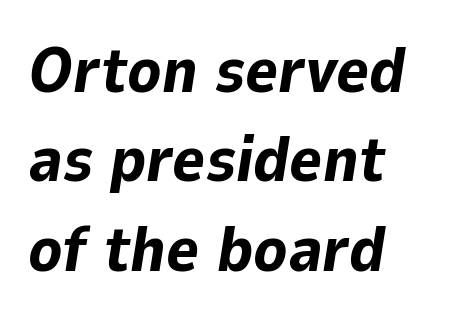
{"italic": "yes", "lean": "right", "slant_degrees": 9, "bold": "yes", "weight": "bold", "width": "normal", "stroke_contrast": "low", "x_height": "medium", "monospaced": "no", "underline": "no", "line_spacing": "normal", "line_spacing_ratio": 1.42, "letter_spacing": "normal", "letter_spacing_em": 0.0, "glyph_px": 63}
